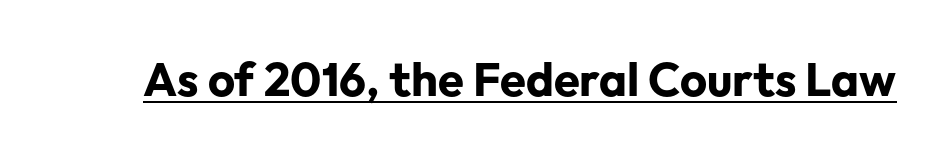
This is sans-serif lettering, the kind often seen on screens and signage. The letters stand straight up with perfectly vertical stems. Strong, thick strokes mark this as bold type. Looks like someone drew a line under every word here. Character widths vary here, with narrow letters taking less room than wide ones. Observe the ordinary spacing: letters are neighbours, not strangers.
